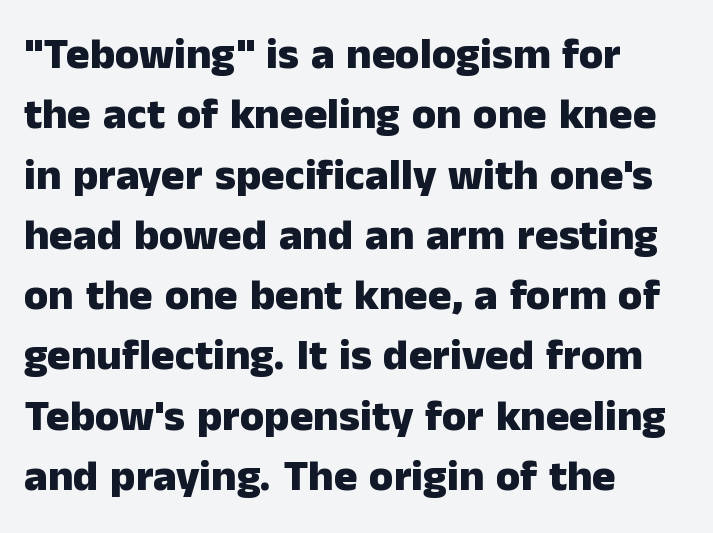
The image shows 44 px heavy sans-serif type, upright; set left-aligned, normal line spacing (1.37x), normal letter spacing, not underlined; low stroke contrast and a medium x-height.
